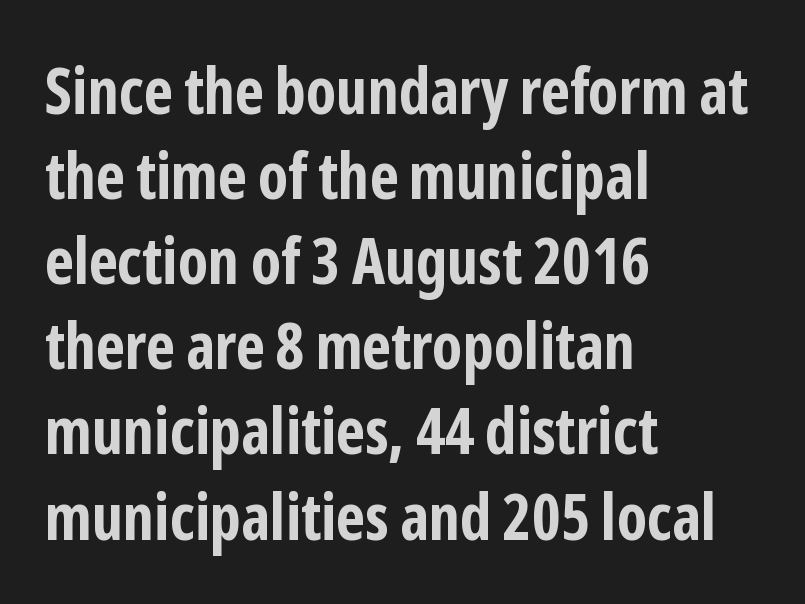
The specimen reads as upright at a glance. Is there much room between lines? A standard amount, neither cramped nor airy. Underline: absent. Are there feet on the stems? There aren't — it's a sans. The face used here is rendered with its standard letterfit. Each line starts at the same left margin while the right side varies.
